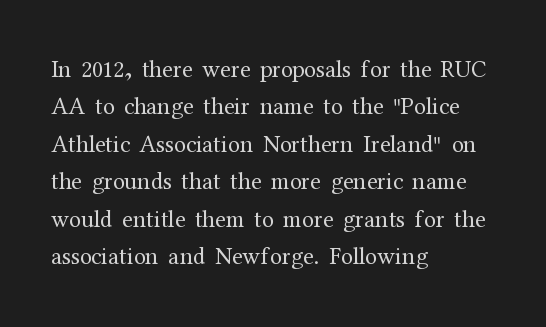
The image shows 24 px text type, upright; set left-aligned, normal line spacing (1.56x), normal letter spacing, not underlined.
